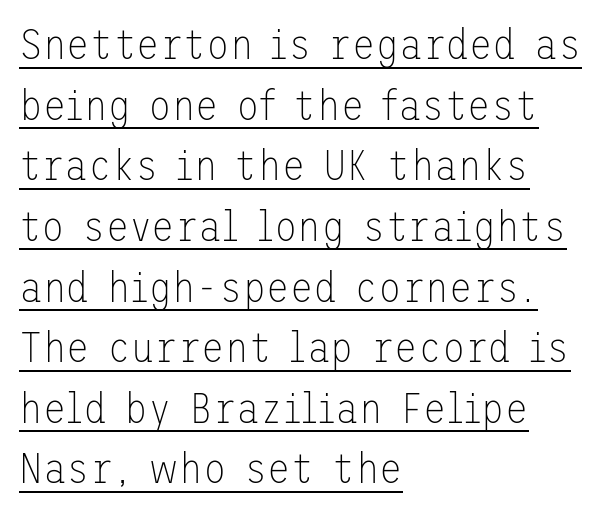
Q: Is the text bold? A: No.
Q: Is the text italic (slanted)? A: No, it is upright.
Q: Is the typeface a serif or a sans-serif typeface? A: Sans-serif.
Q: Is the text underlined? A: Yes.
Q: How is the paragraph aligned? A: Left-aligned.
Q: Is the spacing between letters normal or unusually wide? A: Normal.
Q: Is the spacing between lines tight, normal or loose? A: Normal.
Q: Width (condensed, normal, or wide)? A: Normal.
Q: Stroke contrast? A: Low.
Q: x-height? A: Medium.
